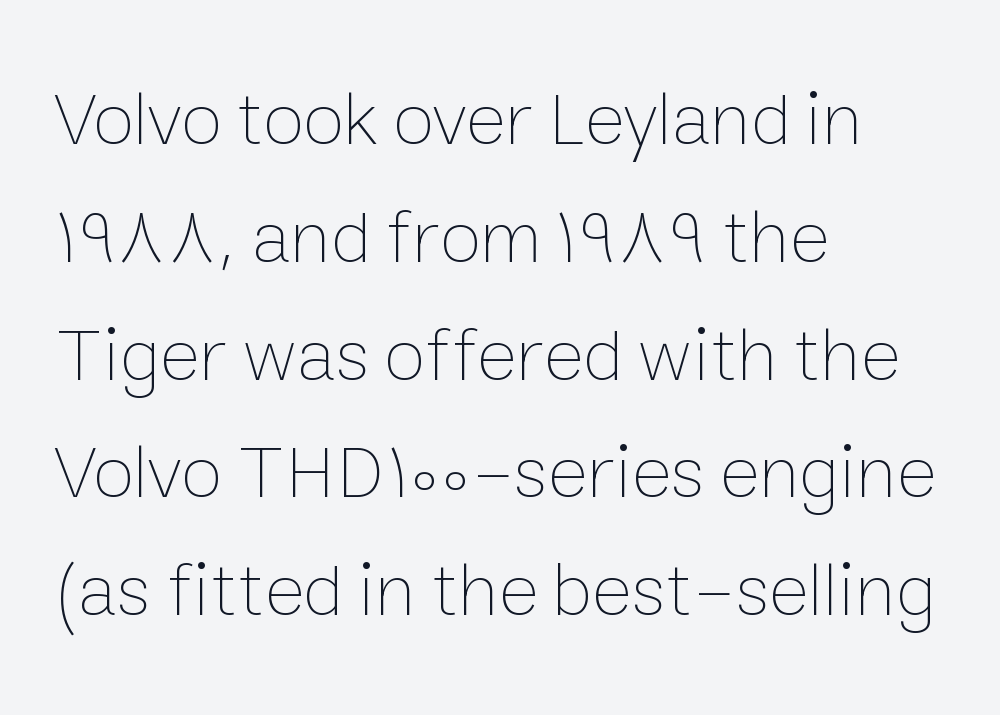
Only glyphs here, with clear space below each row. Ordinary non-slanted type is in use. Regarding leading, the lines here are spaced in the standard way. Is this a fixed-width face? No — the glyphs have proportional, varying widths. Caption: multi-line text, flush left, ragged right.
